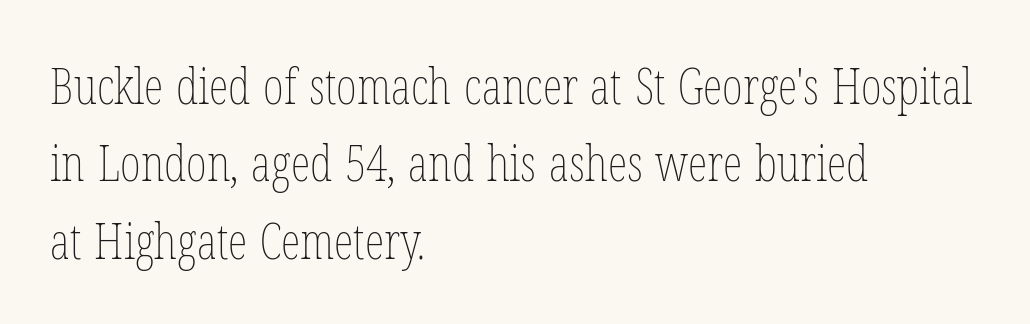
{"italic": "no", "bold": "no", "weight": "thin", "width": "condensed", "stroke_contrast": "low", "x_height": "medium", "monospaced": "no", "underline": "no", "align": "left", "line_spacing": "normal", "line_spacing_ratio": 1.55, "letter_spacing": "normal", "letter_spacing_em": 0.0, "glyph_px": 50}
